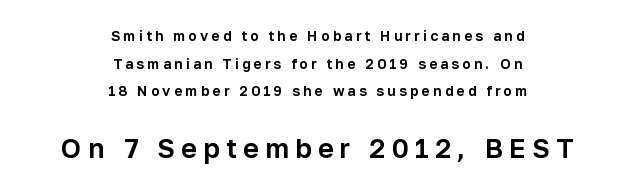
{"italic": "no", "underline": "no", "align": "center", "line_spacing": "loose", "line_spacing_ratio": 1.97, "letter_spacing": "wide", "letter_spacing_em": 0.23, "larger_block": "second", "size_ratio": 1.93, "glyph_px": 27}
